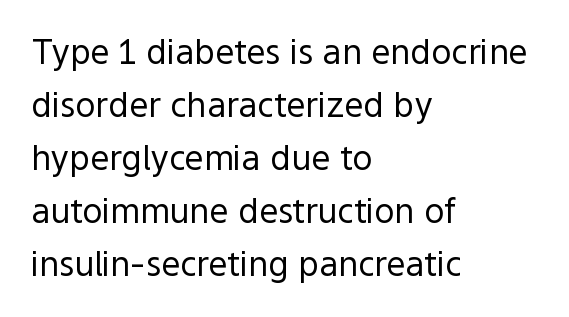
{"serif": "no", "italic": "no", "bold": "no", "weight": "regular", "width": "normal", "x_height": "medium", "monospaced": "no", "underline": "no", "align": "left", "line_spacing": "normal", "line_spacing_ratio": 1.56, "letter_spacing": "normal", "letter_spacing_em": 0.0, "glyph_px": 34}
